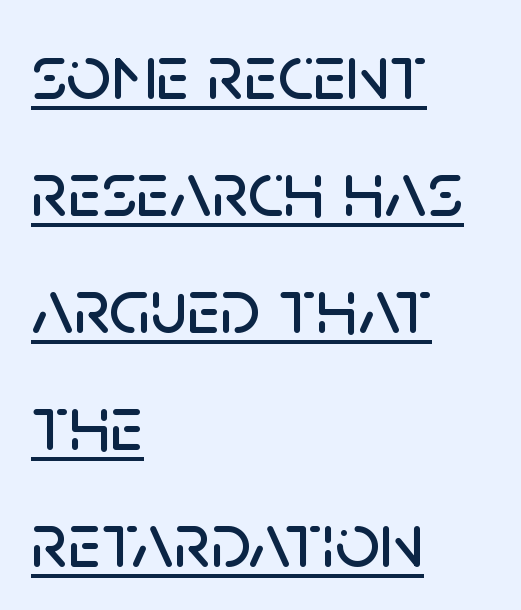
The image shows 79 px sans-serif type, upright; set left-aligned, normal line spacing (1.48x), normal letter spacing, underlined; low stroke contrast and a large x-height.
